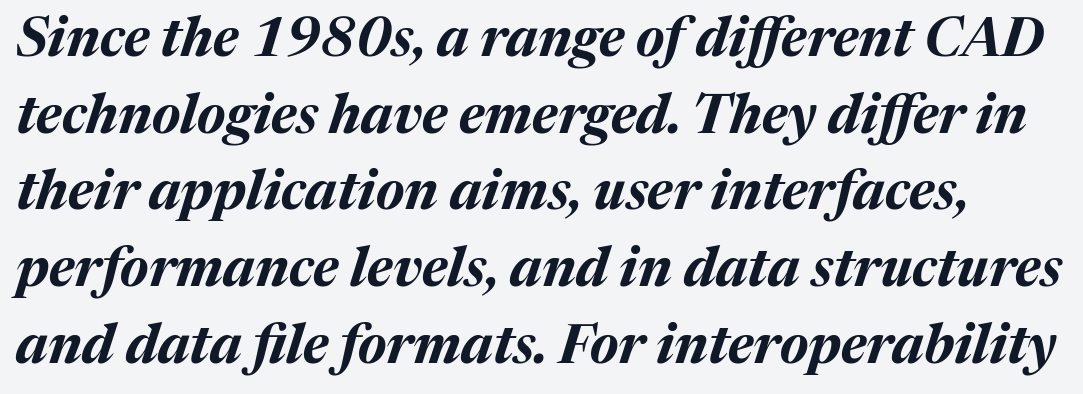
Q: Is the text bold? A: Yes.
Q: Is the text italic (slanted)? A: Yes, it leans right by about 17 degrees.
Q: Is the text underlined? A: No.
Q: Is the spacing between letters normal or unusually wide? A: Normal.
Q: Is the spacing between lines tight, normal or loose? A: Normal.
Q: Width (condensed, normal, or wide)? A: Normal.
Q: Stroke contrast? A: Medium.
Q: x-height? A: Medium.
Q: Monospaced? A: No.
